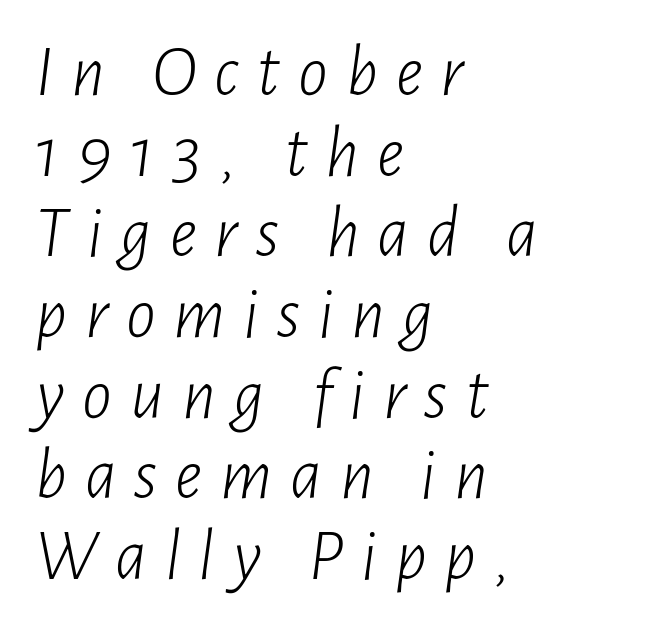
Varying glyph widths throughout — classic text-font behaviour. Think standard paragraph weight, or any step lighter than that. The specimen reads as italic at a glance. In terms of letterspacing, this is a distinctly airy, spread setting. Only glyphs here, with clear space below each row.
